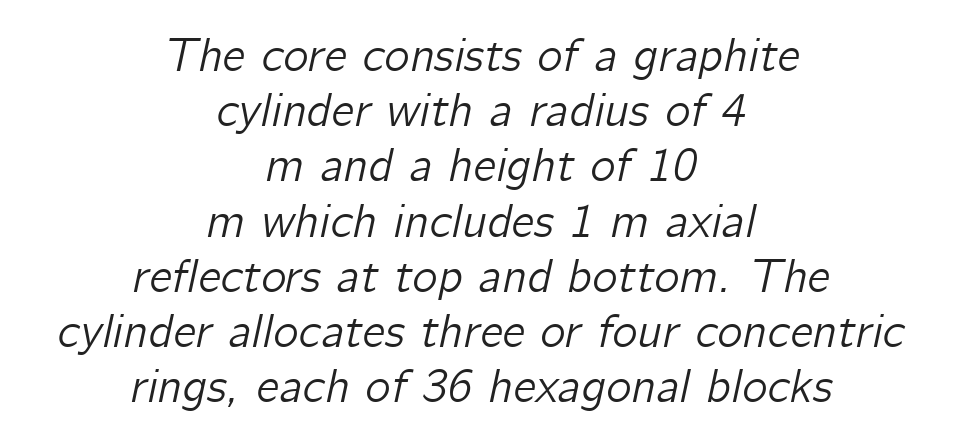
The image shows 48 px text type, italic (leaning right); set centered, tight line spacing (1.15x), normal letter spacing, not underlined; low stroke contrast and a medium x-height.
